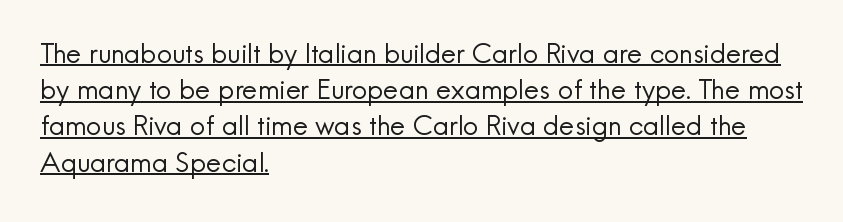
Q: Is the text bold? A: No.
Q: Is the text italic (slanted)? A: No, it is upright.
Q: Is the text underlined? A: Yes.
Q: How is the paragraph aligned? A: Left-aligned.
Q: Is the spacing between letters normal or unusually wide? A: Normal.
Q: Is the spacing between lines tight, normal or loose? A: Normal.
